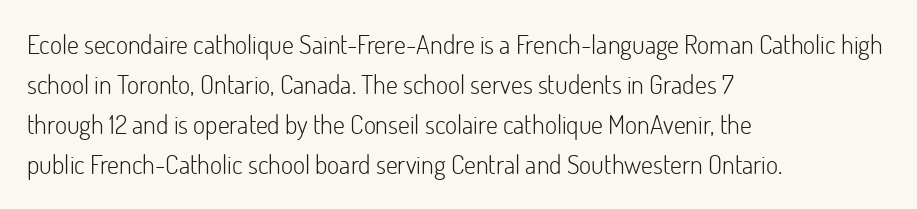
Descender tails drop into unmarked territory. Stroke mass is kept to a normal reading level or below. Default kerning and tracking; the words read as compact shapes. Teacher's note: observe the even left margin — that is flush-left alignment.
